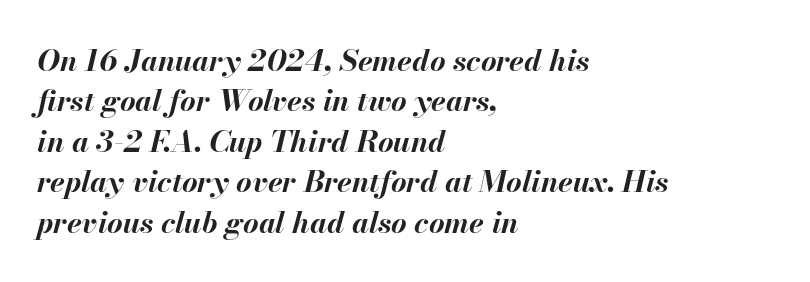
Q: Is the text bold? A: Yes.
Q: Is the text italic (slanted)? A: Yes, it leans right by about 13 degrees.
Q: Is the text underlined? A: No.
Q: How is the paragraph aligned? A: Left-aligned.
Q: Is the spacing between letters normal or unusually wide? A: Normal.
Q: Is the spacing between lines tight, normal or loose? A: Normal.
Q: Width (condensed, normal, or wide)? A: Normal.
Q: Stroke contrast? A: Medium.
Q: x-height? A: Small.
Q: Monospaced? A: No.
